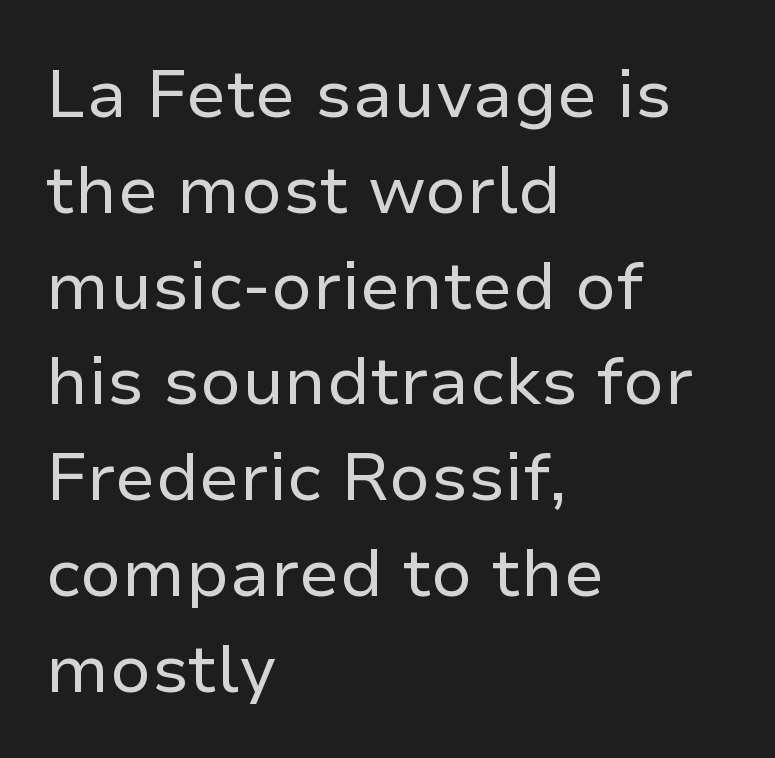
{"serif": "no", "italic": "no", "bold": "no", "weight": "regular", "width": "normal", "stroke_contrast": "low", "x_height": "medium", "monospaced": "no", "underline": "no", "align": "left", "line_spacing": "normal", "line_spacing_ratio": 1.43, "letter_spacing": "normal", "letter_spacing_em": 0.0, "glyph_px": 67}
